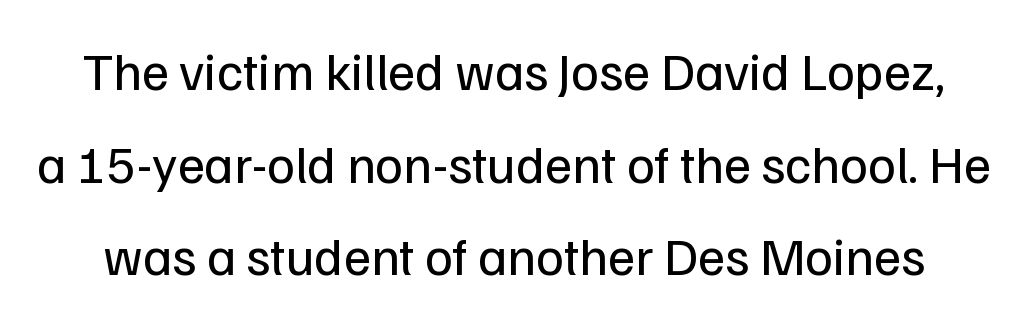
The image shows 53 px regular-weight sans-serif type, upright; set line spacing 1.75x, normal letter spacing, not underlined; low stroke contrast and a medium x-height.
